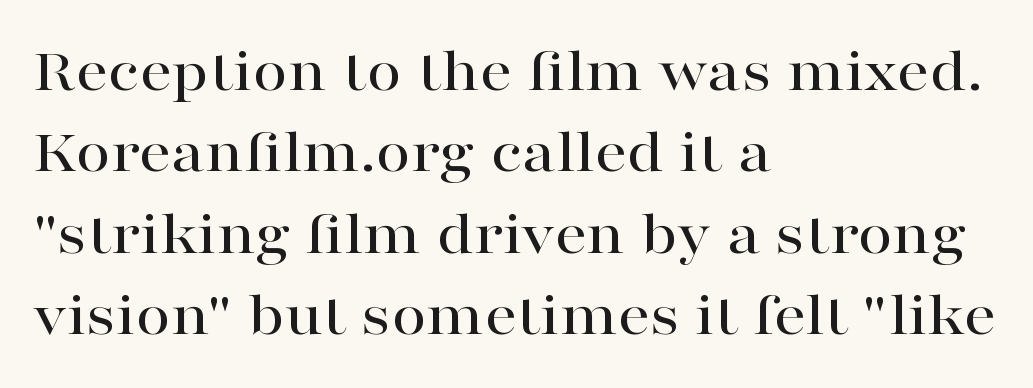
Letters rest on an invisible, unmarked baseline. Font category for this specimen: serif. Designer's note — italics off, roman on. Compared with a centered layout, this one pins lines to the left instead.
